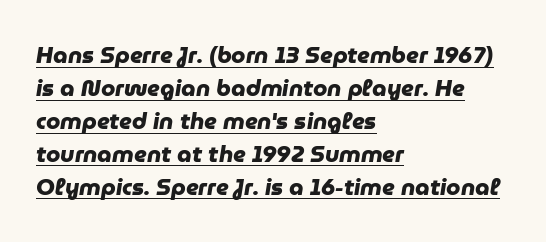
{"bold": "yes", "underline": "yes", "align": "left", "line_spacing": "normal", "line_spacing_ratio": 1.43, "letter_spacing": "normal", "letter_spacing_em": 0.0, "glyph_px": 23}
